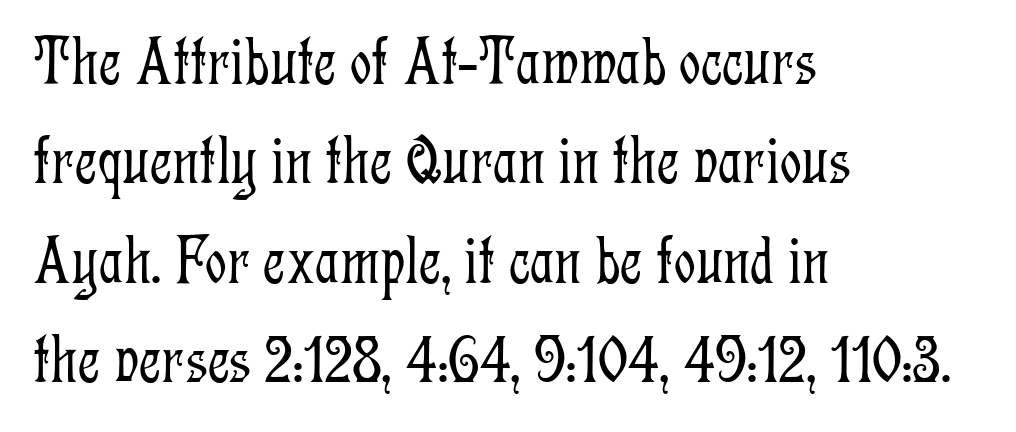
{"serif": "yes", "italic": "no", "bold": "no", "weight": "light", "width": "condensed", "stroke_contrast": "low", "x_height": "medium", "monospaced": "no", "underline": "no", "align": "left", "line_spacing": "normal", "line_spacing_ratio": 1.46, "letter_spacing": "normal", "letter_spacing_em": 0.0, "glyph_px": 68}
